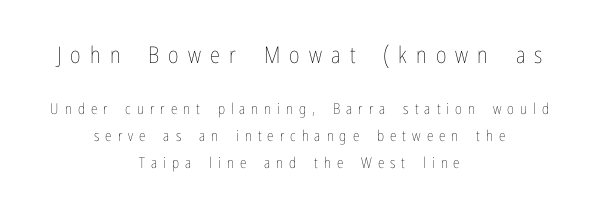
Q: Is the text bold? A: No.
Q: Is the text italic (slanted)? A: No, it is upright.
Q: Is the text underlined? A: No.
Q: How is the paragraph aligned? A: Centered.
Q: Is the spacing between letters normal or unusually wide? A: Unusually wide.
Q: Which block of text is set in a larger size, the first (top) or the second (bottom)? A: The first (top) one.
